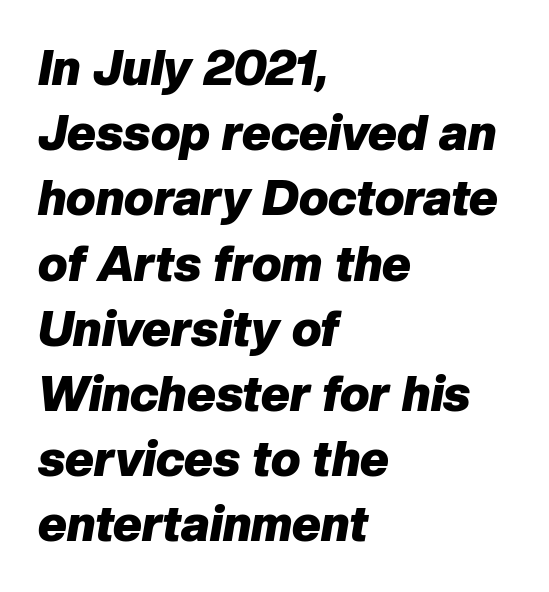
Q: Is the text bold? A: Yes.
Q: Is the text italic (slanted)? A: Yes, it leans right by about 10 degrees.
Q: Is the text underlined? A: No.
Q: How is the paragraph aligned? A: Left-aligned.
Q: Is the spacing between letters normal or unusually wide? A: Normal.
Q: Is the spacing between lines tight, normal or loose? A: Normal.
Q: Width (condensed, normal, or wide)? A: Normal.
Q: Stroke contrast? A: Low.
Q: x-height? A: Medium.
Q: Monospaced? A: No.
